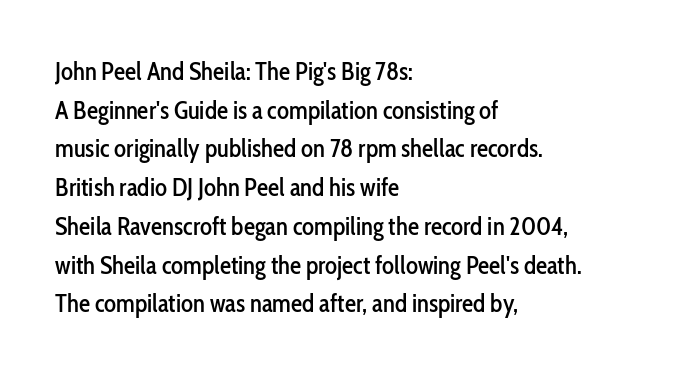
The image shows 25 px text type, upright; set left-aligned, normal line spacing (1.55x), normal letter spacing, not underlined.
